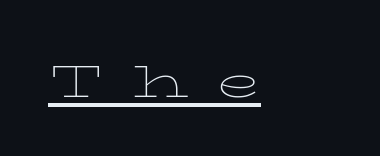
Q: Is the text bold? A: No.
Q: Is the text italic (slanted)? A: No, it is upright.
Q: Is the text underlined? A: Yes.
Q: How is the paragraph aligned? A: Left-aligned.
Q: Is the spacing between letters normal or unusually wide? A: Unusually wide.
Q: Width (condensed, normal, or wide)? A: Wide.
Q: Stroke contrast? A: Low.
Q: x-height? A: Medium.
Q: Monospaced? A: No.
